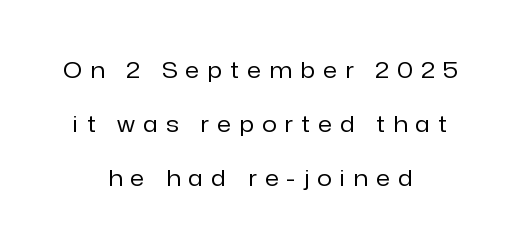
The image shows 23 px text type, upright; set centered, loose line spacing (2.35x), unusually wide letter spacing (+0.36 em), not underlined.
